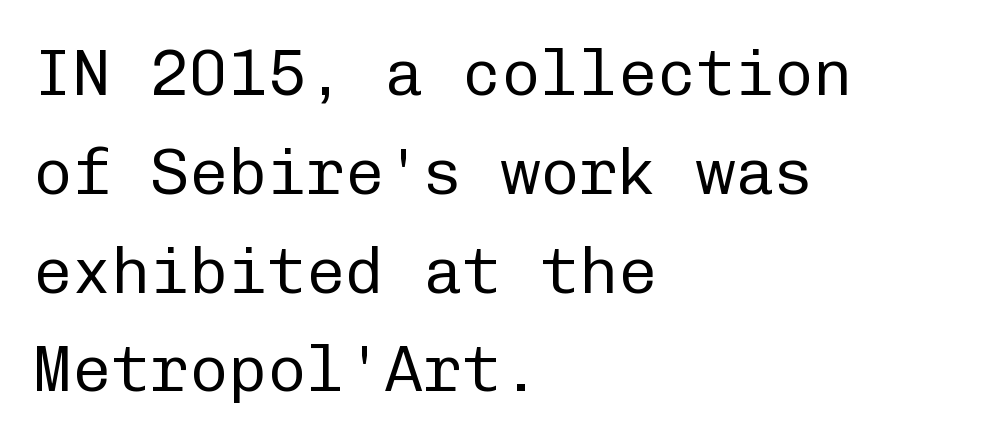
Each letter, wide or thin by design, is forced into the same width here. These lines are set flush left with a ragged right edge. These lines sit exactly where default settings would place them. Standard letterfit; no display-style spreading of the glyphs.
